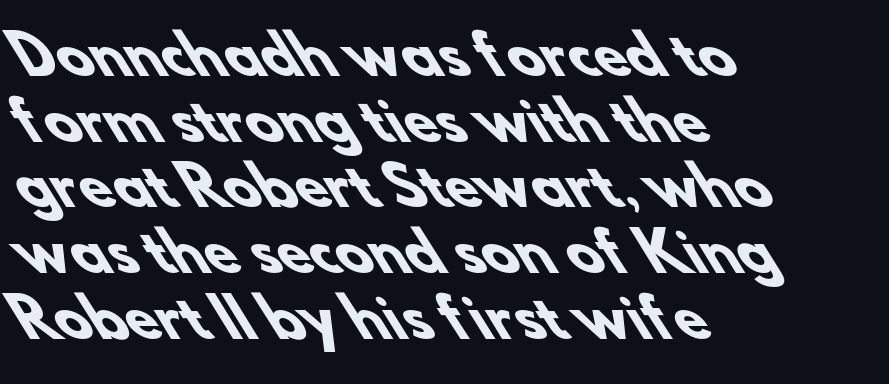
Q: Is the text bold? A: Yes.
Q: Is the typeface a serif or a sans-serif typeface? A: Sans-serif.
Q: Is the text underlined? A: No.
Q: How is the paragraph aligned? A: Left-aligned.
Q: Is the spacing between letters normal or unusually wide? A: Normal.
Q: Width (condensed, normal, or wide)? A: Normal.
Q: Stroke contrast? A: Low.
Q: x-height? A: Small.
Q: Monospaced? A: No.
